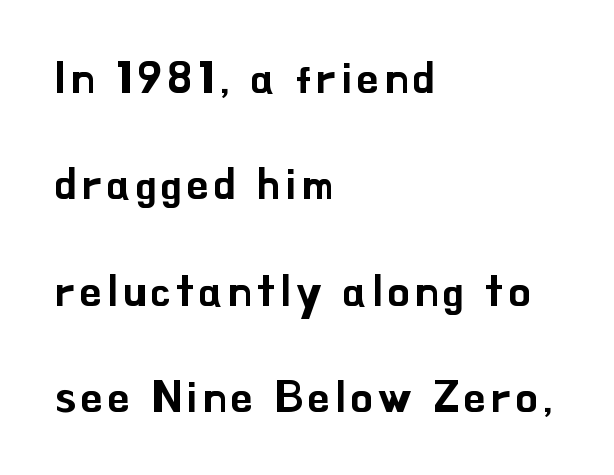
Q: Is the text italic (slanted)? A: No, it is upright.
Q: Is the typeface a serif or a sans-serif typeface? A: Sans-serif.
Q: Is the text underlined? A: No.
Q: How is the paragraph aligned? A: Left-aligned.
Q: Is the spacing between lines tight, normal or loose? A: Loose.
Q: Width (condensed, normal, or wide)? A: Normal.
Q: Stroke contrast? A: Low.
Q: x-height? A: Small.
Q: Monospaced? A: No.
